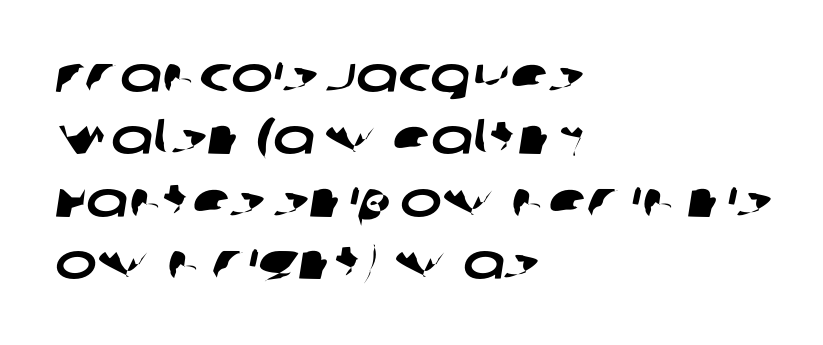
The image shows 50 px wide sans-serif type; set left-aligned, normal line spacing (1.25x), normal letter spacing, not underlined; low stroke contrast and a large x-height.
